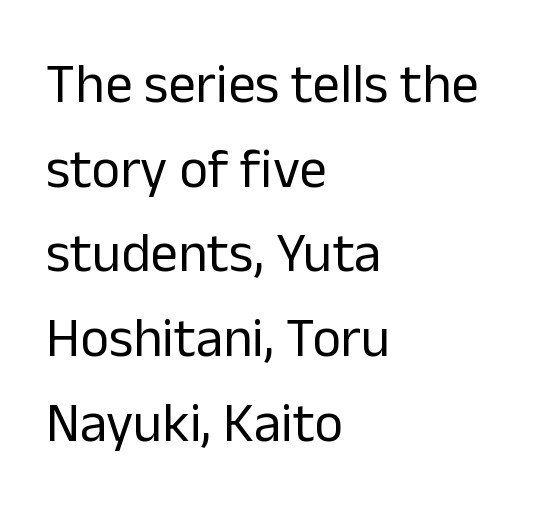
{"serif": "no", "italic": "no", "bold": "no", "weight": "regular", "width": "normal", "stroke_contrast": "low", "x_height": "medium", "monospaced": "no", "underline": "no", "align": "left", "line_spacing": "normal", "line_spacing_ratio": 1.54, "letter_spacing": "normal", "letter_spacing_em": 0.0, "glyph_px": 55}
